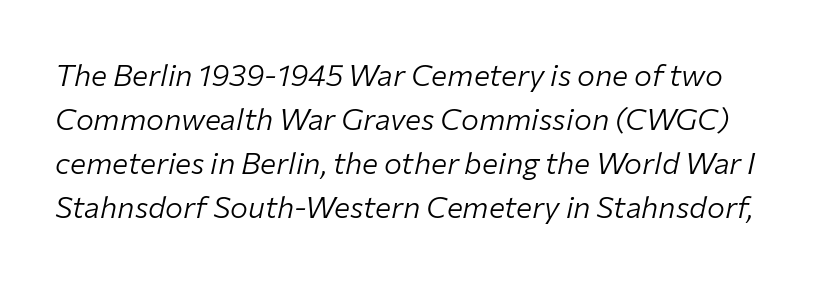
Q: Is the text bold? A: No.
Q: Is the text italic (slanted)? A: Yes, it leans right by about 12 degrees.
Q: Is the text underlined? A: No.
Q: Is the spacing between letters normal or unusually wide? A: Normal.
Q: Is the spacing between lines tight, normal or loose? A: Normal.
Q: Width (condensed, normal, or wide)? A: Normal.
Q: Stroke contrast? A: Low.
Q: x-height? A: Medium.
Q: Monospaced? A: No.
